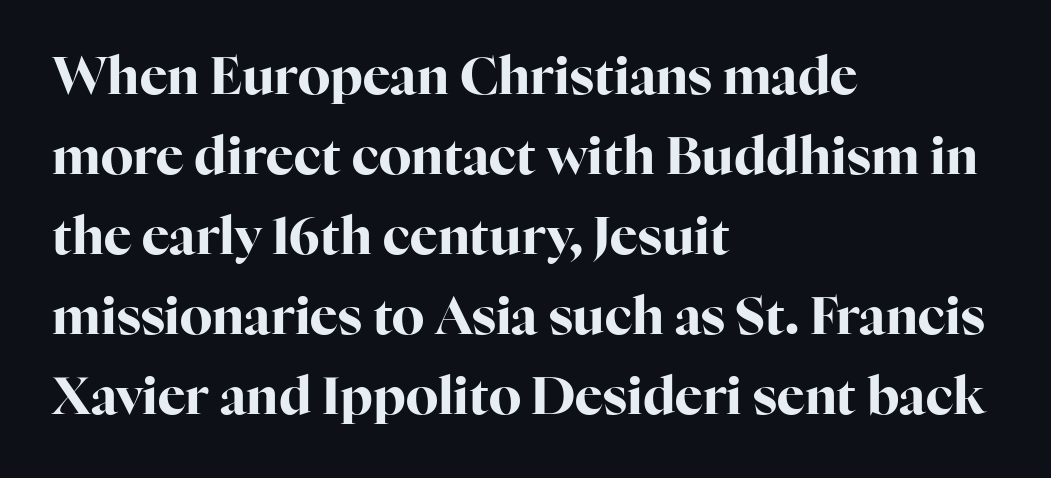
{"serif": "yes", "italic": "no", "bold": "yes", "weight": "bold", "width": "normal", "stroke_contrast": "high", "x_height": "medium", "monospaced": "no", "underline": "no", "align": "left", "line_spacing": "normal", "line_spacing_ratio": 1.54, "letter_spacing": "normal", "letter_spacing_em": 0.0, "glyph_px": 52}
